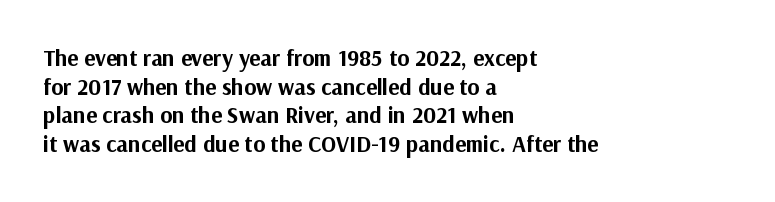
{"italic": "no", "bold": "yes", "underline": "no", "align": "left", "line_spacing": "normal", "line_spacing_ratio": 1.25, "letter_spacing": "normal", "letter_spacing_em": 0.0, "glyph_px": 23}
